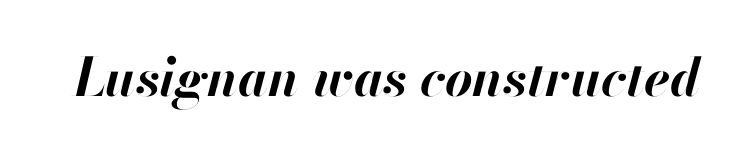
The image shows 53 px bold type, italic (leaning right); set normal letter spacing, not underlined; high stroke contrast and a small x-height.
